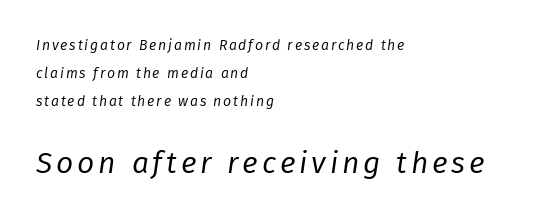
Q: Is the text bold? A: No.
Q: Is the text italic (slanted)? A: Yes, it leans right by about 8 degrees.
Q: Is the text underlined? A: No.
Q: How is the paragraph aligned? A: Left-aligned.
Q: Is the spacing between lines tight, normal or loose? A: Loose.
Q: Which block of text is set in a larger size, the first (top) or the second (bottom)? A: The second (bottom) one.
Q: Width (condensed, normal, or wide)? A: Normal.
Q: Stroke contrast? A: Low.
Q: x-height? A: Medium.
Q: Monospaced? A: No.
